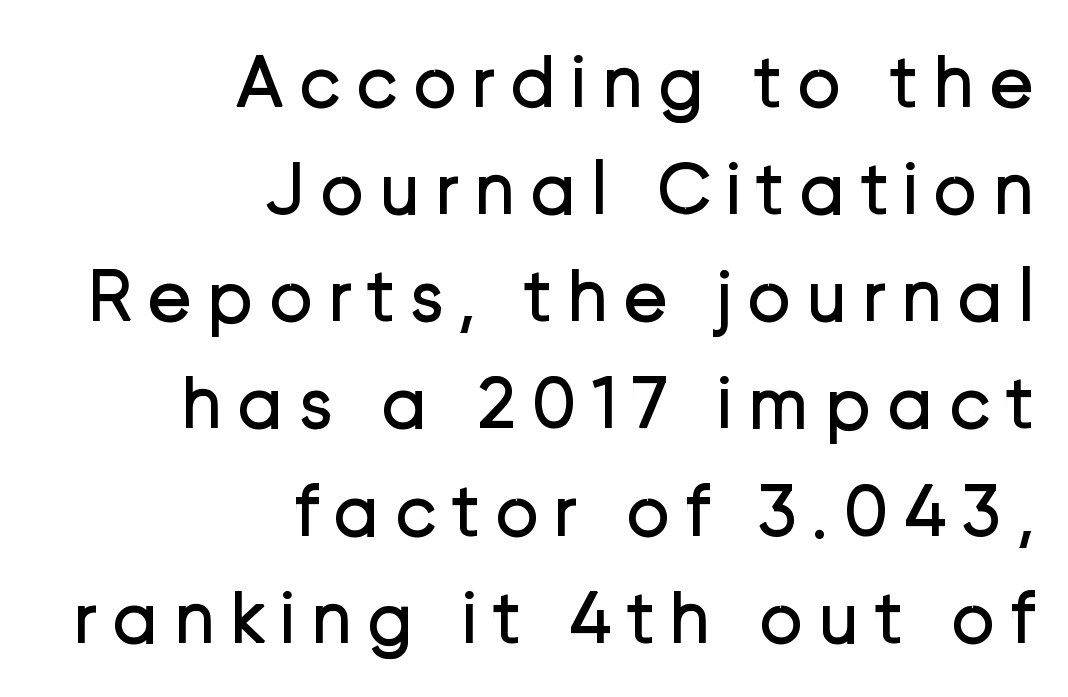
When letters stand straight like this, we call the style roman or upright. Students, observe: this is what conventionally led text looks like. No chunkiness to these letters — they're not bold. Proportional: the letters do not fall into vertical columns.
